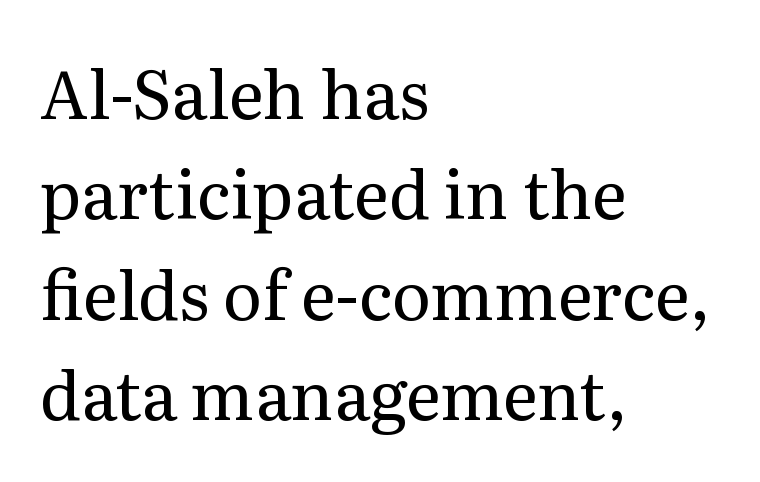
Q: Is the text bold? A: No.
Q: Is the text italic (slanted)? A: No, it is upright.
Q: Is the typeface a serif or a sans-serif typeface? A: Serif.
Q: Is the text underlined? A: No.
Q: How is the paragraph aligned? A: Left-aligned.
Q: Is the spacing between letters normal or unusually wide? A: Normal.
Q: Is the spacing between lines tight, normal or loose? A: Normal.
Q: Width (condensed, normal, or wide)? A: Normal.
Q: Stroke contrast? A: Medium.
Q: x-height? A: Medium.
Q: Monospaced? A: No.
